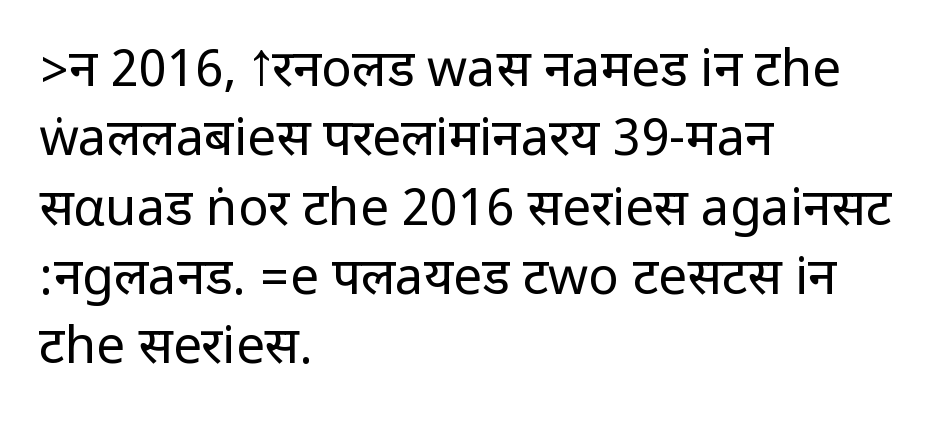
{"serif": "no", "italic": "no", "bold": "no", "weight": "regular", "width": "condensed", "stroke_contrast": "low", "underline": "no", "align": "left", "line_spacing": "normal", "line_spacing_ratio": 1.36, "letter_spacing": "normal", "letter_spacing_em": 0.0, "glyph_px": 51}
